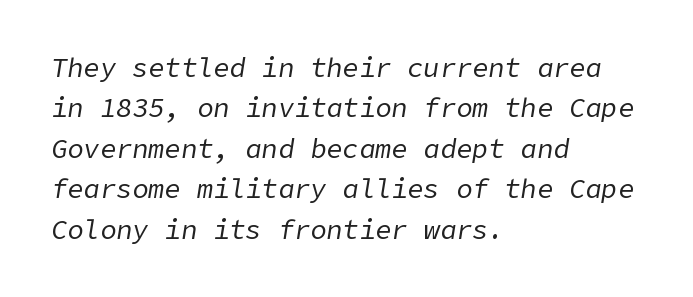
Honestly, there is no underline to notice here at all. Reading down the block, your eye returns to a fixed left position each line. It's the slanting kind of type. Caption: face not bold, strokes unweighted. The rows are spaced the way most documents space them.
